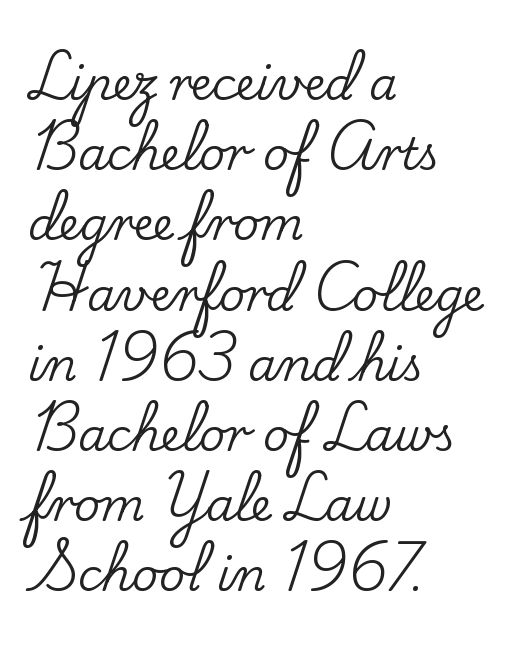
Each letter keeps its own natural width here, so spacing adapts to shape. Rows of type keep a routine distance in the vertical direction. The passage shown has conventional tracking throughout. Just letters on the line, the space beneath them empty.
